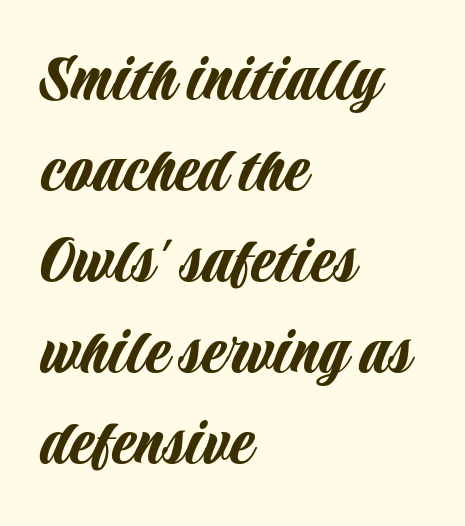
{"serif": "no", "width": "condensed", "stroke_contrast": "low", "x_height": "large", "monospaced": "no", "underline": "no", "align": "left", "line_spacing": "normal", "line_spacing_ratio": 1.28, "letter_spacing": "normal", "letter_spacing_em": 0.0, "glyph_px": 71}
